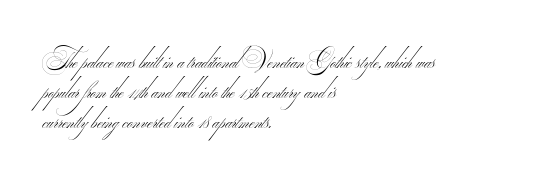
The image shows 22 px text type; set left-aligned, normal line spacing (1.36x), normal letter spacing, not underlined.
